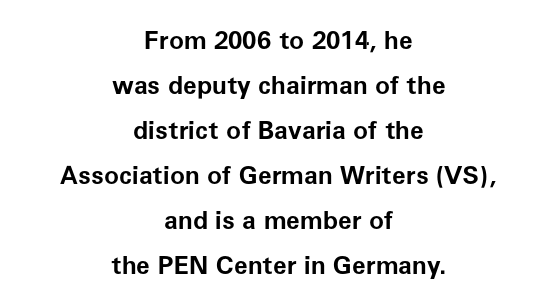
{"italic": "no", "bold": "yes", "underline": "no", "align": "center", "line_spacing_ratio": 1.8, "letter_spacing": "normal", "letter_spacing_em": 0.0, "glyph_px": 25}
